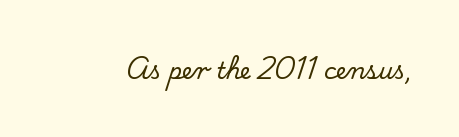
Q: Is the text italic (slanted)? A: Yes.
Q: Is the text underlined? A: No.
Q: Is the spacing between letters normal or unusually wide? A: Normal.
